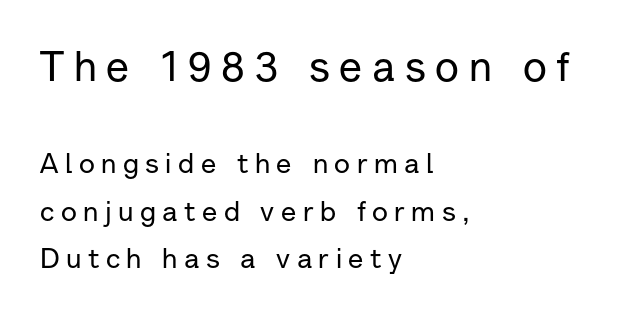
Q: Is the text italic (slanted)? A: No, it is upright.
Q: Is the typeface a serif or a sans-serif typeface? A: Sans-serif.
Q: Is the text underlined? A: No.
Q: How is the paragraph aligned? A: Left-aligned.
Q: Is the spacing between letters normal or unusually wide? A: Unusually wide.
Q: Is the spacing between lines tight, normal or loose? A: Normal.
Q: Which block of text is set in a larger size, the first (top) or the second (bottom)? A: The first (top) one.
Q: Width (condensed, normal, or wide)? A: Normal.
Q: Stroke contrast? A: Low.
Q: x-height? A: Medium.
Q: Monospaced? A: No.
